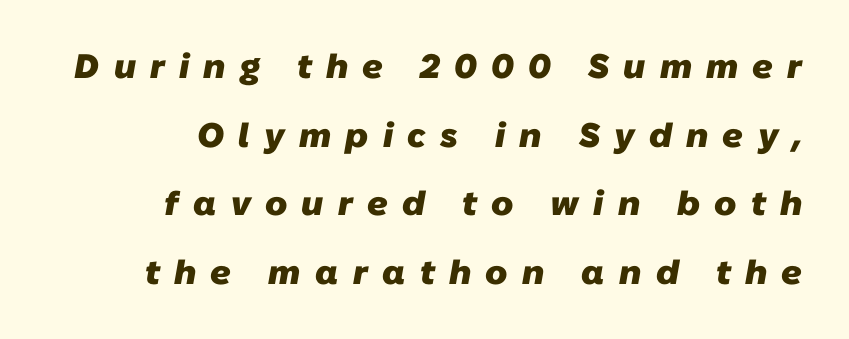
Short and long lines alike share a common ending point at right. These lines are rendered in a variable-pitch font. These lines have a slow, spaced-out rhythm from letter to letter. The characters display no serif detailing; their extremities are plain.
